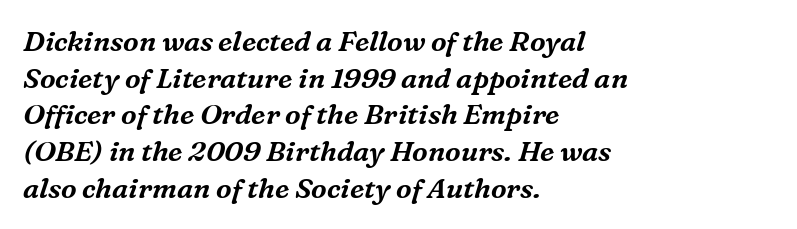
The image shows 28 px serif type, italic (leaning right); set left-aligned, normal line spacing (1.31x), normal letter spacing, not underlined; medium stroke contrast and a medium x-height.
